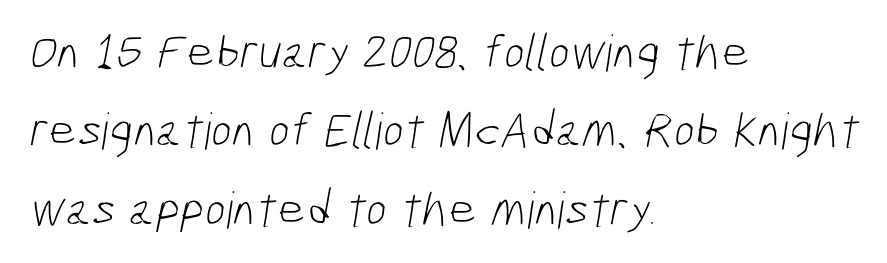
{"serif": "no", "bold": "no", "weight": "light", "width": "condensed", "stroke_contrast": "low", "x_height": "medium", "monospaced": "no", "underline": "no", "align": "left", "line_spacing": "normal", "line_spacing_ratio": 1.57, "letter_spacing": "normal", "letter_spacing_em": 0.0, "glyph_px": 50}
